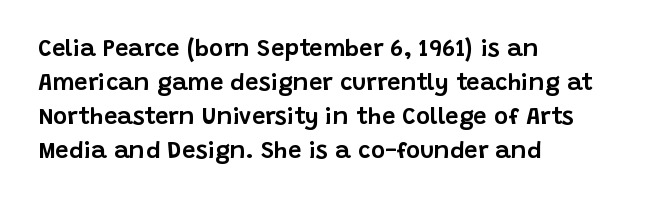
Q: Is the text italic (slanted)? A: No, it is upright.
Q: Is the text underlined? A: No.
Q: How is the paragraph aligned? A: Left-aligned.
Q: Is the spacing between letters normal or unusually wide? A: Normal.
Q: Is the spacing between lines tight, normal or loose? A: Normal.
